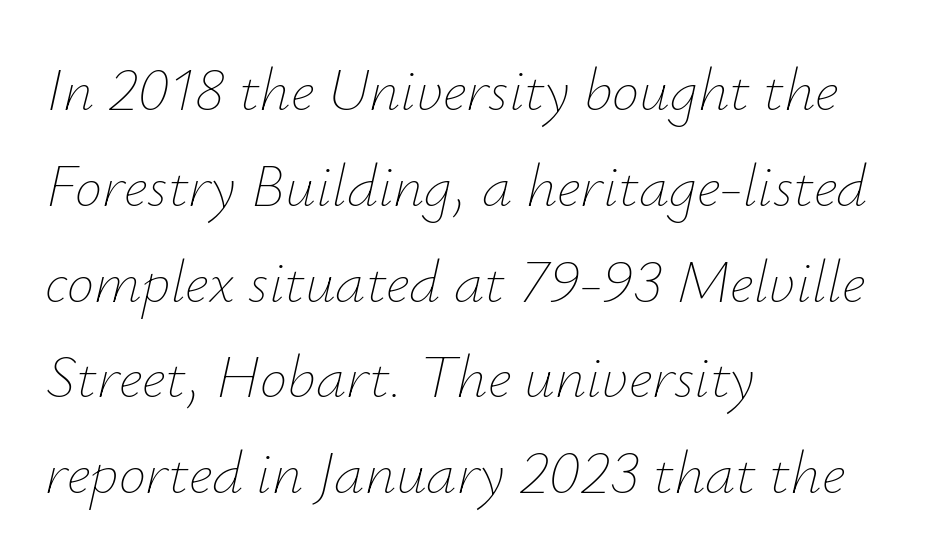
Q: Is the text bold? A: No.
Q: Is the text italic (slanted)? A: Yes, it leans right by about 12 degrees.
Q: Is the text underlined? A: No.
Q: How is the paragraph aligned? A: Left-aligned.
Q: Is the spacing between letters normal or unusually wide? A: Normal.
Q: Is the spacing between lines tight, normal or loose? A: Normal.
Q: Width (condensed, normal, or wide)? A: Normal.
Q: Stroke contrast? A: Low.
Q: x-height? A: Small.
Q: Monospaced? A: No.
